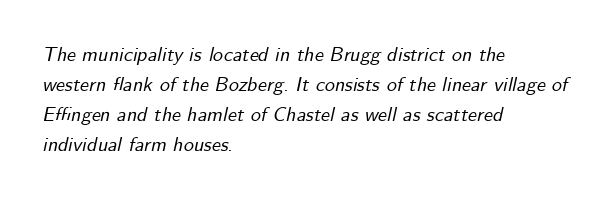
This sample is left-justified, so line endings fall wherever the words run out. The letters are slanted; this is an italic face. Descender tails drop into unmarked territory. Regarding leading, the lines here are spaced in the standard way.
